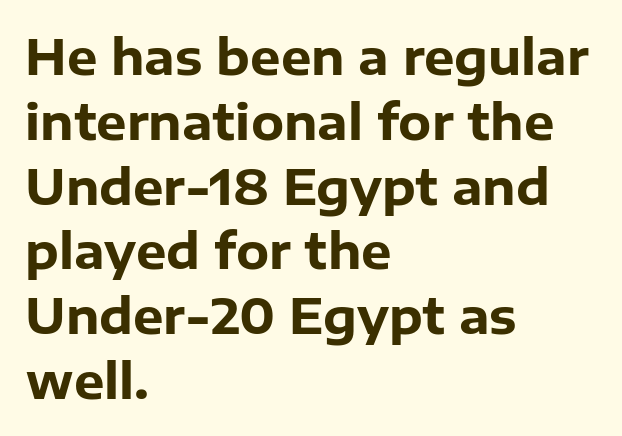
{"serif": "no", "italic": "no", "bold": "yes", "weight": "heavy", "width": "normal", "stroke_contrast": "low", "x_height": "medium", "monospaced": "no", "underline": "no", "align": "left", "line_spacing": "normal", "line_spacing_ratio": 1.35, "letter_spacing": "normal", "letter_spacing_em": 0.0, "glyph_px": 48}
